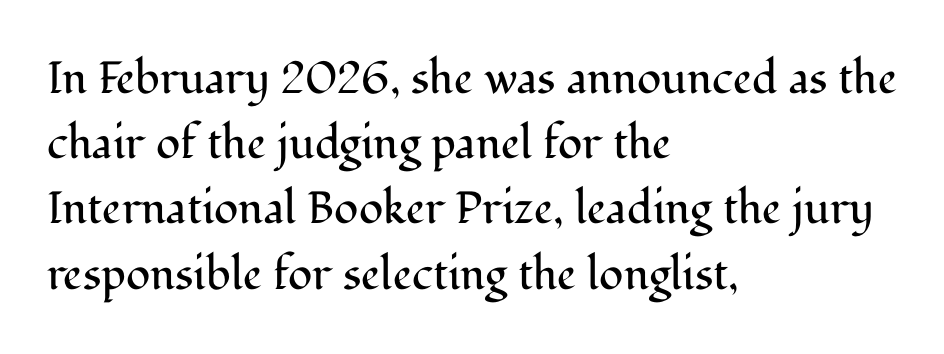
Rendered with straight, roman letterforms. Is the block centered? No — it sits flush against the left margin. The typeface has the unassuming heft of standard copy or less. The gap between lines stays unmarked. Small tapered or slab feet sit at the stroke ends, so this counts as serif.
